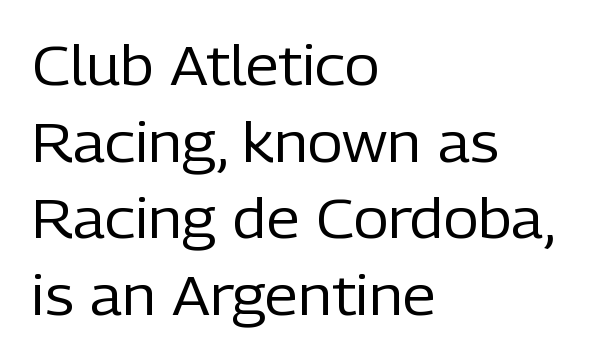
The image shows 54 px regular-weight sans-serif type, upright; set left-aligned, normal line spacing (1.42x), normal letter spacing, not underlined; low stroke contrast and a medium x-height.
